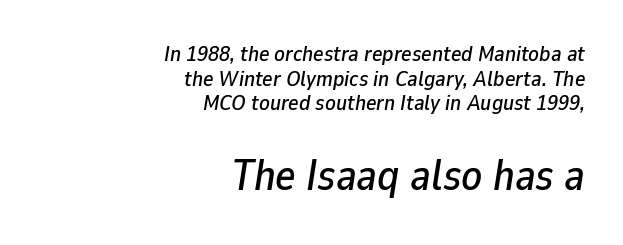
The zone under the glyphs is completely vacant. Is there much room between lines? No — they nearly touch. A student would call this right alignment; a typographer would say flush right, rag left. The passage shown begins with its smaller block and ends with its larger one. Is the type slanted? Yes — the strokes lean at a clear angle.
